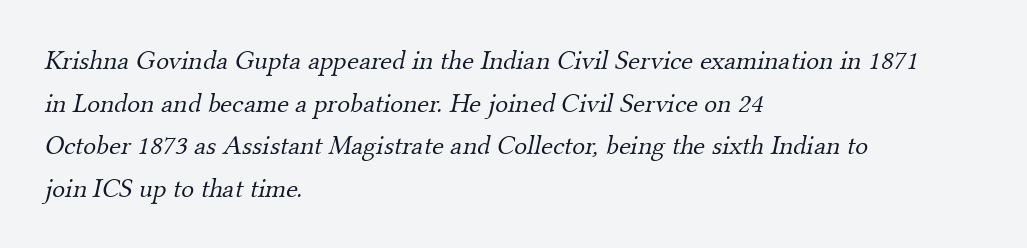
{"bold": "no", "underline": "no", "align": "left", "line_spacing": "normal", "line_spacing_ratio": 1.58, "letter_spacing": "normal", "letter_spacing_em": 0.0, "glyph_px": 27}
